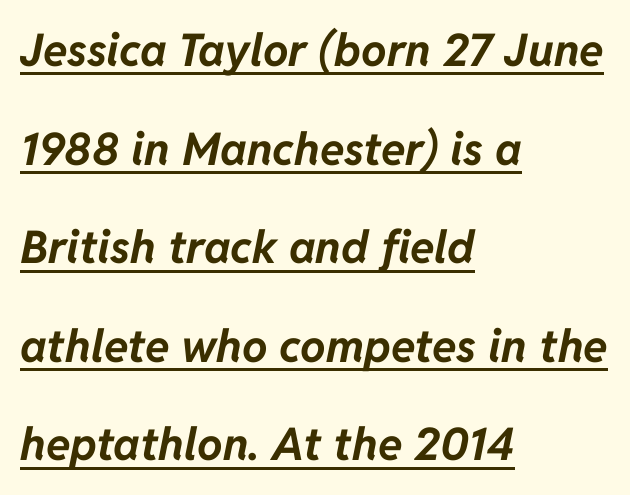
The image shows 45 px bold type, italic (leaning right); set left-aligned, loose line spacing (2.19x), normal letter spacing, underlined; low stroke contrast and a medium x-height.
